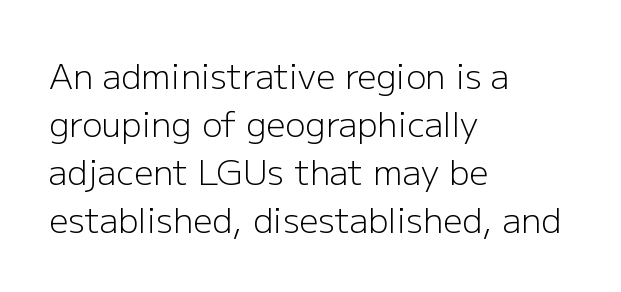
Q: Is the text bold? A: No.
Q: Is the text italic (slanted)? A: No, it is upright.
Q: Is the typeface a serif or a sans-serif typeface? A: Sans-serif.
Q: Is the text underlined? A: No.
Q: How is the paragraph aligned? A: Left-aligned.
Q: Is the spacing between letters normal or unusually wide? A: Normal.
Q: Is the spacing between lines tight, normal or loose? A: Normal.
Q: Width (condensed, normal, or wide)? A: Normal.
Q: Stroke contrast? A: Low.
Q: x-height? A: Medium.
Q: Monospaced? A: No.
